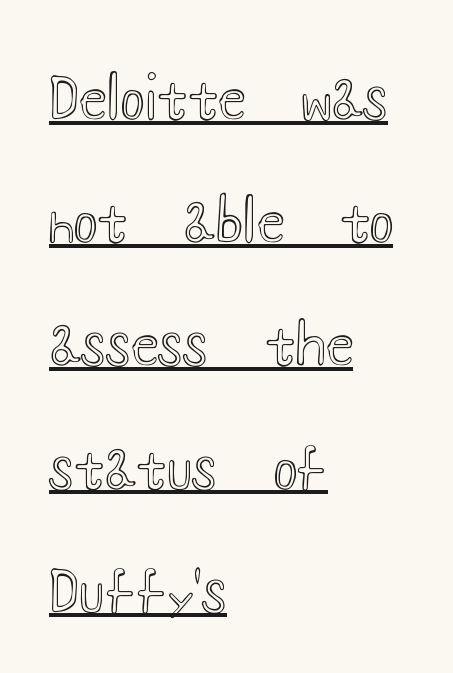
The image shows 56 px wide type, upright; set left-aligned, loose line spacing (2.2x), normal letter spacing, underlined; a small x-height.
